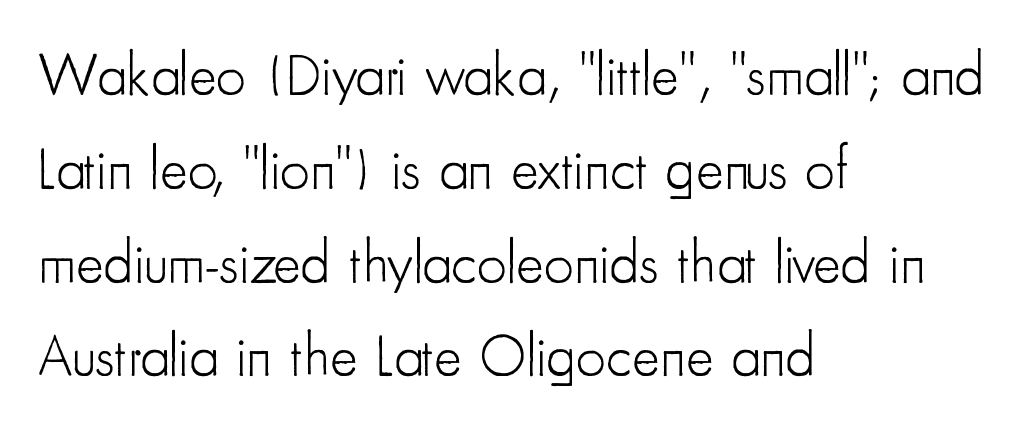
Q: Is the text bold? A: No.
Q: Is the text italic (slanted)? A: No, it is upright.
Q: Is the typeface a serif or a sans-serif typeface? A: Sans-serif.
Q: Is the text underlined? A: No.
Q: How is the paragraph aligned? A: Left-aligned.
Q: Is the spacing between letters normal or unusually wide? A: Normal.
Q: Is the spacing between lines tight, normal or loose? A: Normal.
Q: Width (condensed, normal, or wide)? A: Condensed.
Q: Stroke contrast? A: Low.
Q: x-height? A: Small.
Q: Monospaced? A: No.
